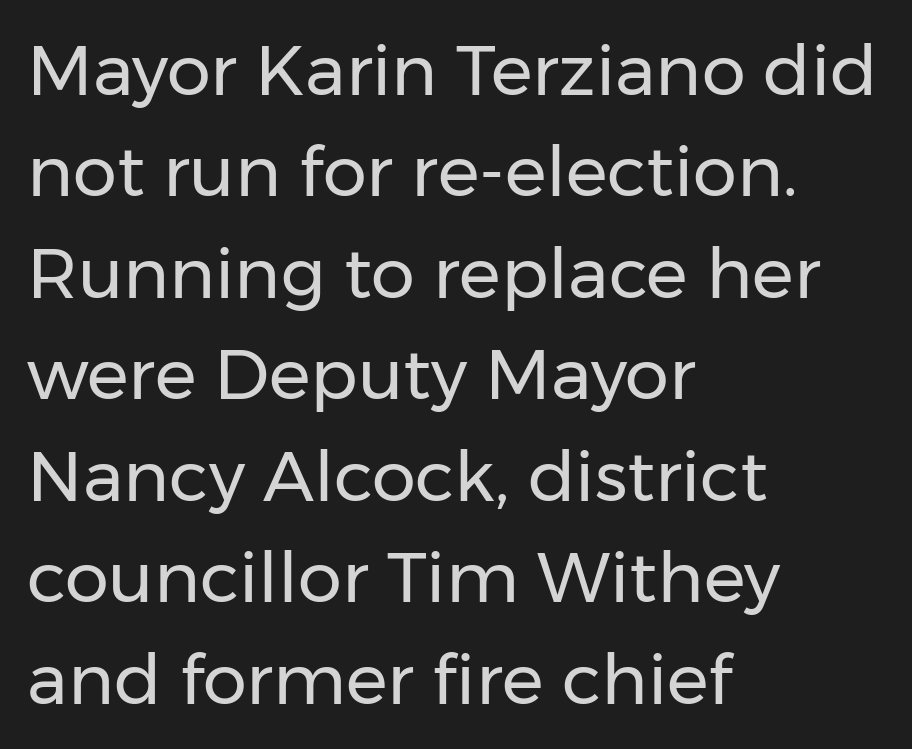
{"serif": "no", "italic": "no", "bold": "no", "weight": "regular", "width": "normal", "stroke_contrast": "low", "x_height": "medium", "monospaced": "no", "underline": "no", "align": "left", "line_spacing": "normal", "line_spacing_ratio": 1.45, "letter_spacing": "normal", "letter_spacing_em": 0.0, "glyph_px": 70}
